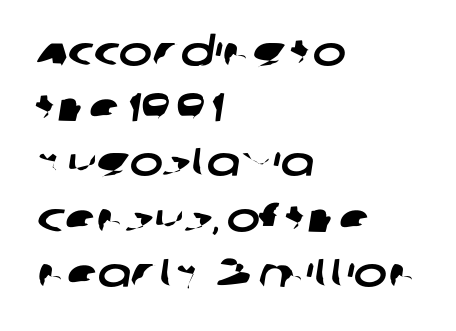
The image shows 40 px wide sans-serif type; set left-aligned, normal line spacing (1.38x), normal letter spacing, not underlined; low stroke contrast and a large x-height.
